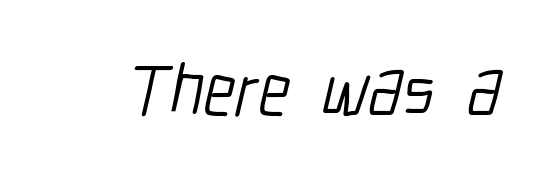
The image shows 72 px light, condensed sans-serif type; set normal letter spacing, not underlined; low stroke contrast and a medium x-height.
